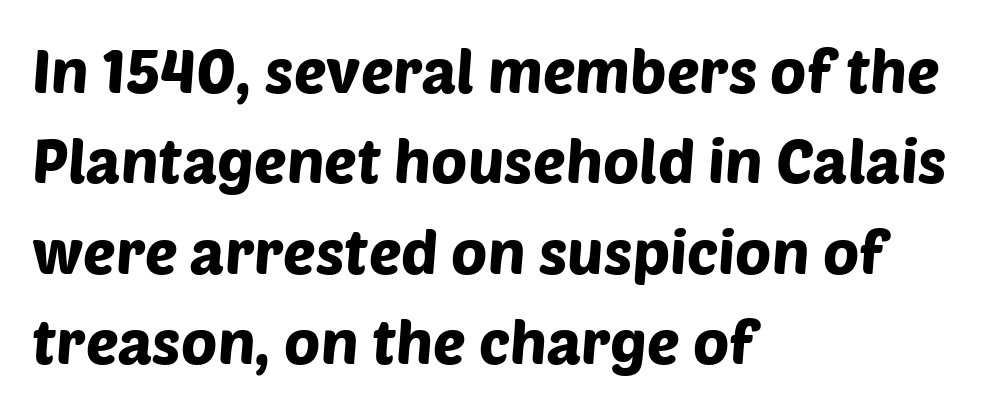
Q: Is the typeface a serif or a sans-serif typeface? A: Sans-serif.
Q: Is the text underlined? A: No.
Q: How is the paragraph aligned? A: Left-aligned.
Q: Is the spacing between letters normal or unusually wide? A: Normal.
Q: Is the spacing between lines tight, normal or loose? A: Normal.
Q: Width (condensed, normal, or wide)? A: Normal.
Q: Stroke contrast? A: Low.
Q: x-height? A: Large.
Q: Monospaced? A: No.
